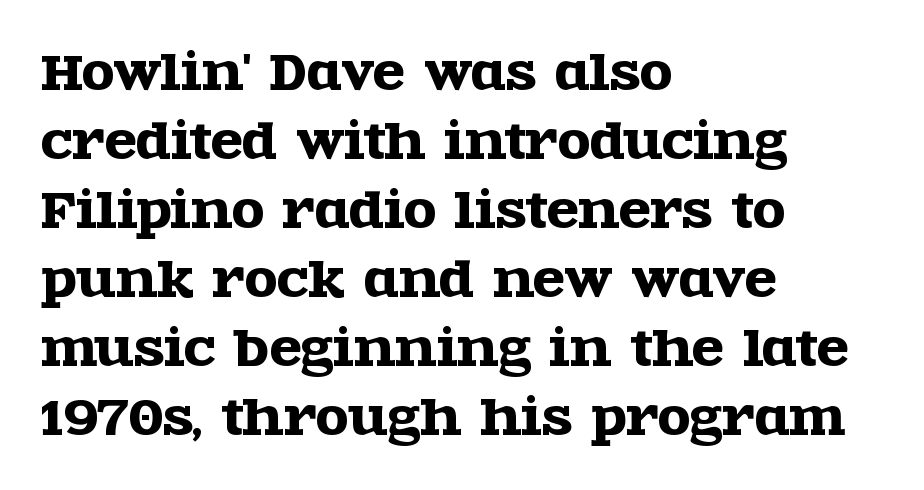
Proportional: the letters do not fall into vertical columns. The rendering anchors every line to the left-hand side. Check under the words: just untouched page. The leading is moderate, giving the passage an even texture.
